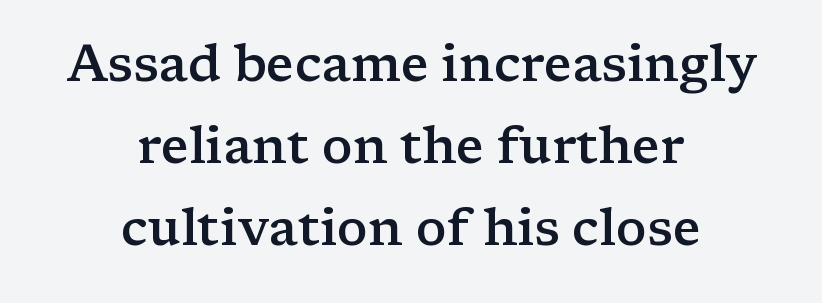
{"serif": "yes", "italic": "no", "bold": "semi", "weight": "semibold", "width": "wide", "stroke_contrast": "low", "x_height": "medium", "monospaced": "no", "underline": "no", "align": "center", "line_spacing": "normal", "line_spacing_ratio": 1.61, "letter_spacing": "normal", "letter_spacing_em": 0.0, "glyph_px": 51}
